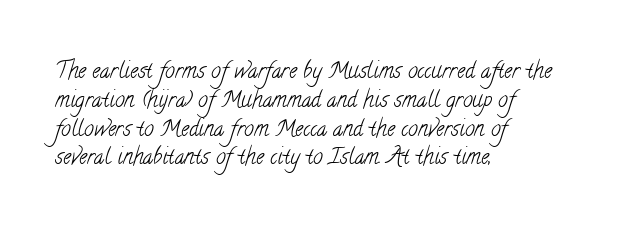
{"bold": "no", "underline": "no", "align": "left", "line_spacing": "normal", "line_spacing_ratio": 1.31, "letter_spacing": "normal", "letter_spacing_em": 0.0, "glyph_px": 22}
